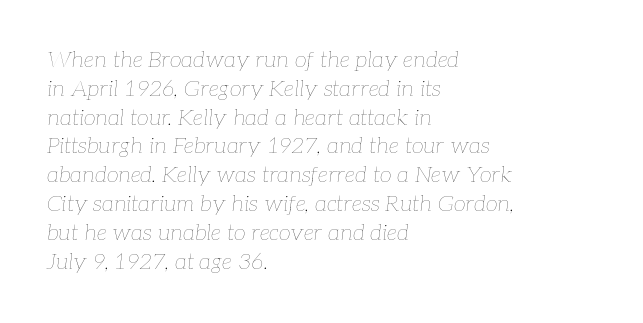
The image shows 22 px text type, italic (leaning right); set left-aligned, normal line spacing (1.31x), normal letter spacing, not underlined.
